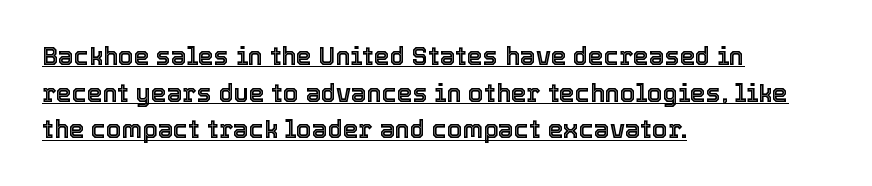
{"italic": "no", "underline": "yes", "align": "left", "line_spacing": "normal", "line_spacing_ratio": 1.47, "letter_spacing": "normal", "letter_spacing_em": 0.0, "glyph_px": 25}
